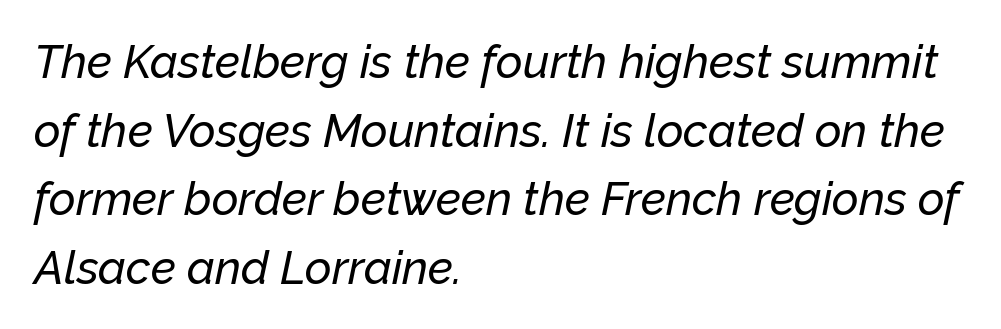
The image shows 46 px text type, italic (leaning right); set left-aligned, normal line spacing (1.49x), normal letter spacing, not underlined; low stroke contrast and a medium x-height.
